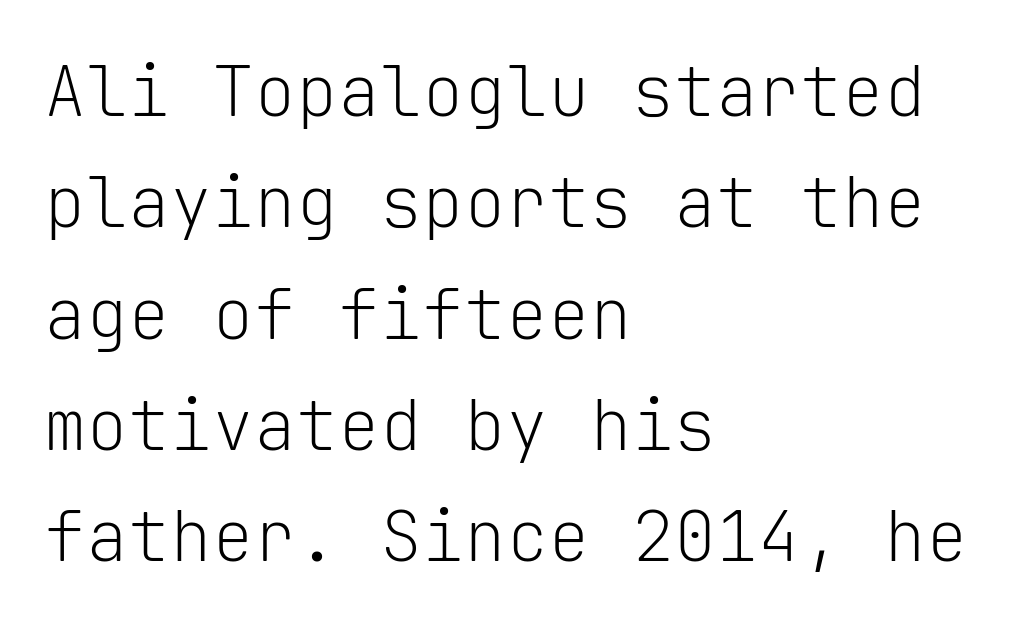
Quick note: underline off. The setting favours the left margin, as ordinary paragraphs usually do. The line texture is even and compact thanks to regular tracking. Think standard paragraph weight, or any step lighter than that.
